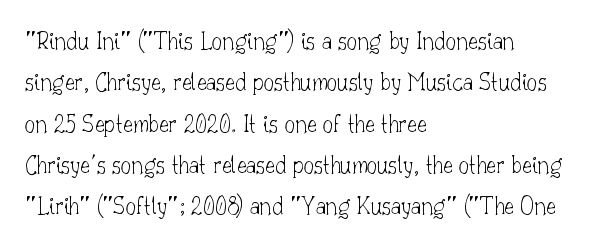
{"italic": "no", "bold": "no", "underline": "no", "align": "left", "line_spacing": "normal", "line_spacing_ratio": 1.59, "letter_spacing": "normal", "letter_spacing_em": 0.0, "glyph_px": 26}
